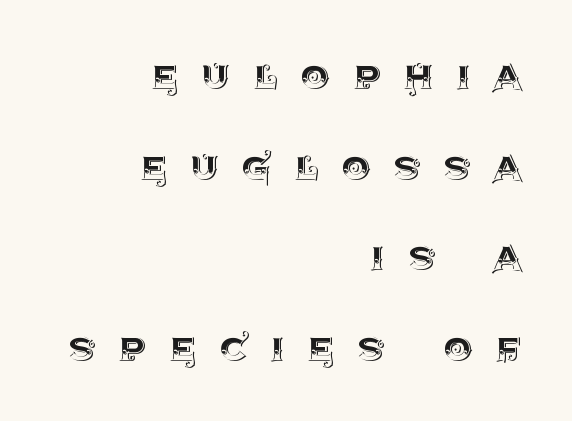
Varying glyph widths throughout — classic text-font behaviour. Glance below the letters and you will spot only blank space. Leading: increased. You can tell it's not italic because the verticals are truly vertical. The rendering anchors every line to the right-hand side.
